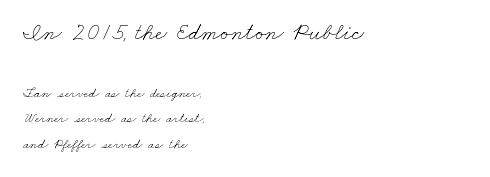
{"bold": "no", "underline": "no", "align": "left", "line_spacing_ratio": 1.85, "letter_spacing": "normal", "letter_spacing_em": 0.0, "larger_block": "first", "size_ratio": 1.71, "glyph_px": 24}
